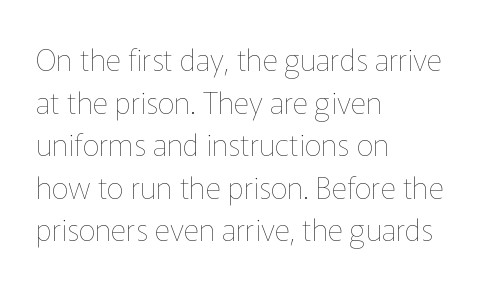
This reads as an unemphasized weight, regular at the heaviest. The letterforms sit shoulder to shoulder at normal distance. Underlining? Definitely not there. Is this a fixed-width face? No — the glyphs have proportional, varying widths.
